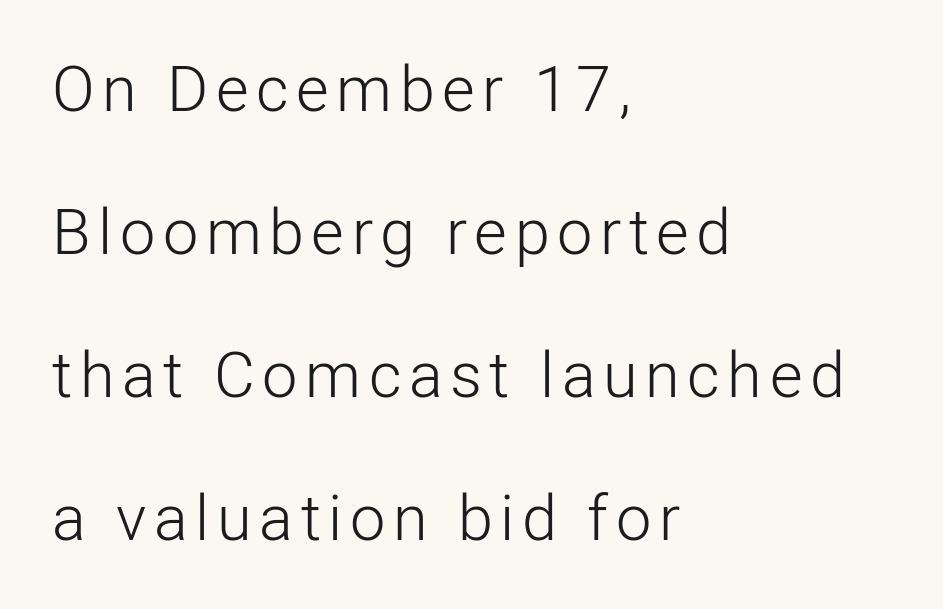
Upright lettering throughout. Caption: multi-line text, flush left, ragged right. The characters are drawn with everyday or finer stroke widths. Look at the bottom of the vertical strokes: they stop flat, with no serifs. Descenders are the only things crossing below the line. Here the designer chose a conventional face with non-uniform glyph widths.
